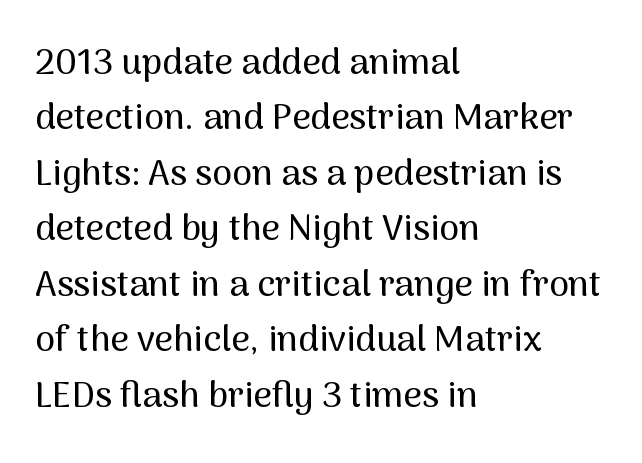
{"serif": "no", "italic": "no", "width": "normal", "stroke_contrast": "medium", "x_height": "medium", "monospaced": "no", "underline": "no", "align": "left", "line_spacing": "normal", "line_spacing_ratio": 1.54, "letter_spacing": "normal", "letter_spacing_em": 0.0, "glyph_px": 36}
